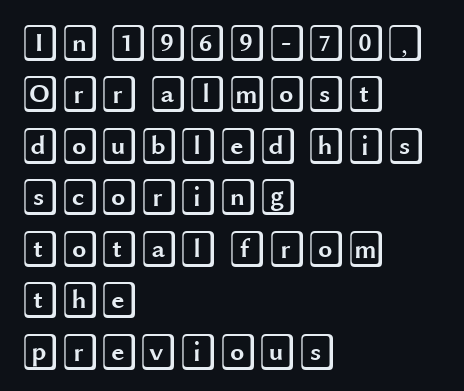
Q: Is the text italic (slanted)? A: No, it is upright.
Q: Is the text underlined? A: No.
Q: How is the paragraph aligned? A: Left-aligned.
Q: Is the spacing between letters normal or unusually wide? A: Normal.
Q: Is the spacing between lines tight, normal or loose? A: Normal.
Q: Width (condensed, normal, or wide)? A: Wide.
Q: x-height? A: Large.
